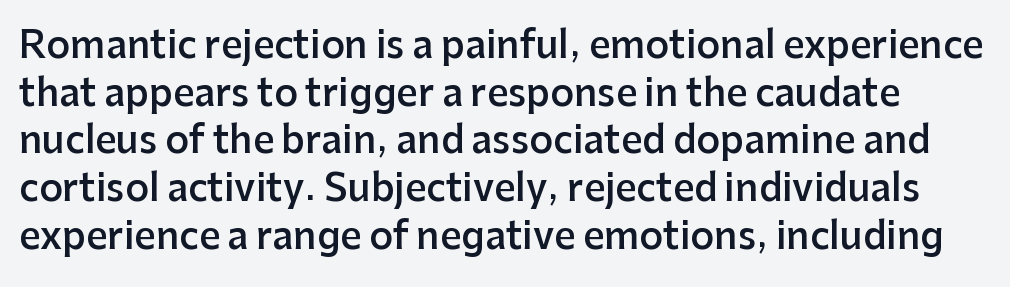
Q: Is the text bold? A: Semi-bold.
Q: Is the text italic (slanted)? A: No, it is upright.
Q: Is the typeface a serif or a sans-serif typeface? A: Sans-serif.
Q: Is the text underlined? A: No.
Q: Is the spacing between letters normal or unusually wide? A: Normal.
Q: Is the spacing between lines tight, normal or loose? A: Normal.
Q: Width (condensed, normal, or wide)? A: Normal.
Q: Stroke contrast? A: Low.
Q: x-height? A: Medium.
Q: Monospaced? A: No.
